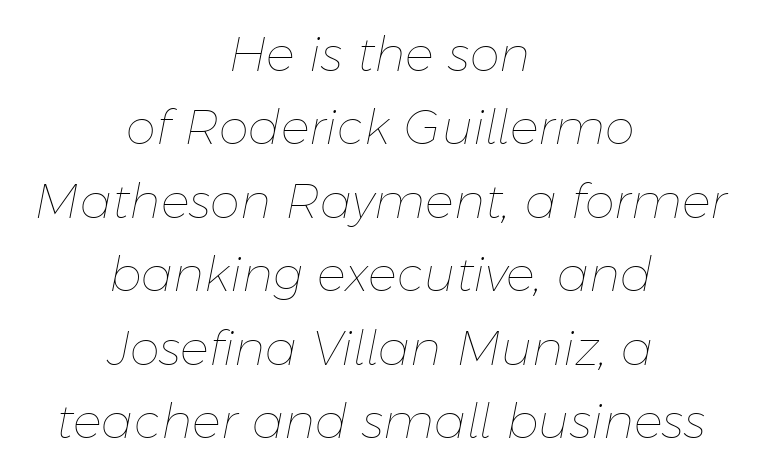
Q: Is the text bold? A: No.
Q: Is the text italic (slanted)? A: Yes, it leans right by about 11 degrees.
Q: Is the text underlined? A: No.
Q: How is the paragraph aligned? A: Centered.
Q: Is the spacing between letters normal or unusually wide? A: Normal.
Q: Is the spacing between lines tight, normal or loose? A: Normal.
Q: Width (condensed, normal, or wide)? A: Normal.
Q: Stroke contrast? A: Low.
Q: x-height? A: Medium.
Q: Monospaced? A: No.
